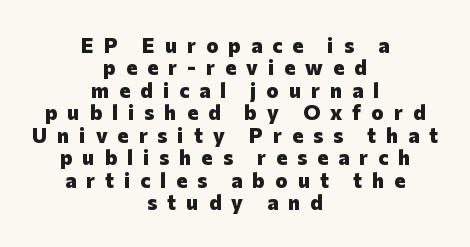
{"italic": "no", "bold": "yes", "underline": "no", "align": "center", "line_spacing": "tight", "line_spacing_ratio": 1.07, "letter_spacing": "wide", "letter_spacing_em": 0.48, "glyph_px": 21}
